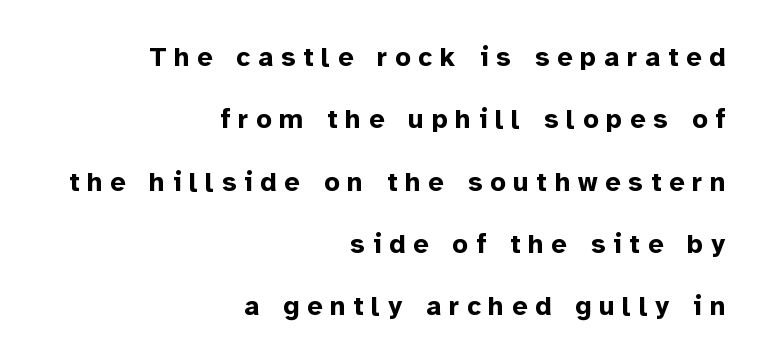
Q: Is the text bold? A: Yes.
Q: Is the text italic (slanted)? A: No, it is upright.
Q: Is the text underlined? A: No.
Q: How is the paragraph aligned? A: Right-aligned.
Q: Is the spacing between letters normal or unusually wide? A: Unusually wide.
Q: Is the spacing between lines tight, normal or loose? A: Loose.
